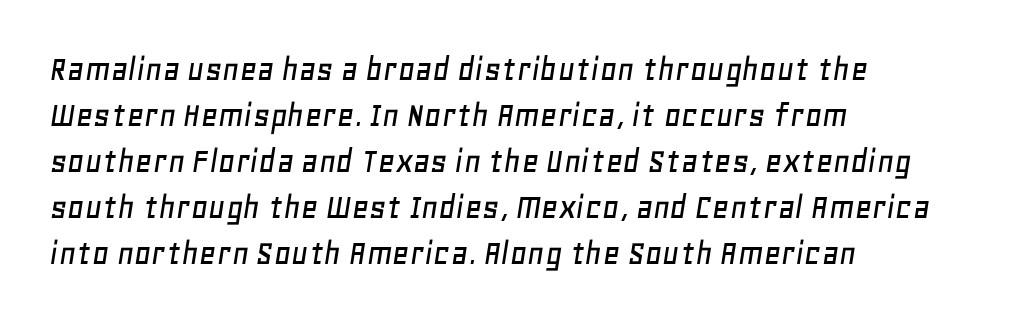
{"italic": "yes", "lean": "right", "slant_degrees": 11, "width": "normal", "stroke_contrast": "low", "x_height": "large", "monospaced": "no", "underline": "no", "align": "left", "line_spacing_ratio": 1.24, "letter_spacing": "normal", "letter_spacing_em": 0.0, "glyph_px": 37}
